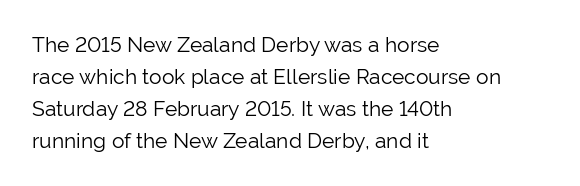
Is the block centered? No — it sits flush against the left margin. Honestly, the row spacing looks completely unremarkable. Check under the words: just untouched page. Ascenders rise straight up at ninety degrees. Nobody touched the tracking dial on this one.
